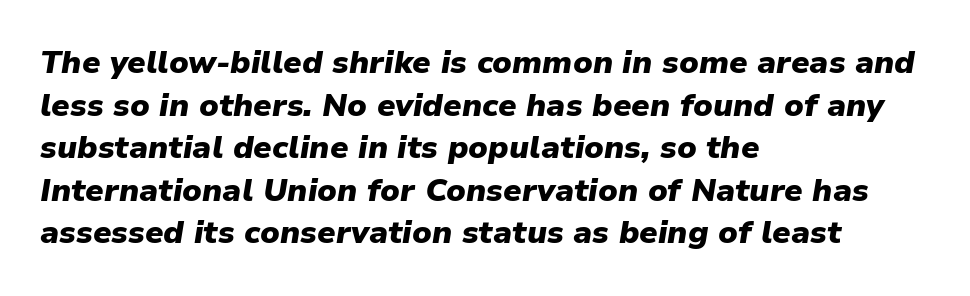
Q: Is the text bold? A: Yes.
Q: Is the text italic (slanted)? A: Yes, it leans right by about 9 degrees.
Q: Is the text underlined? A: No.
Q: How is the paragraph aligned? A: Left-aligned.
Q: Is the spacing between letters normal or unusually wide? A: Normal.
Q: Is the spacing between lines tight, normal or loose? A: Normal.
Q: Width (condensed, normal, or wide)? A: Normal.
Q: Stroke contrast? A: Low.
Q: x-height? A: Medium.
Q: Monospaced? A: No.
